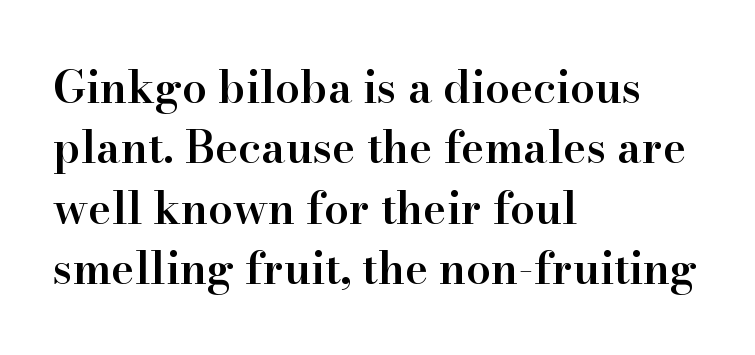
A classic flush-left, rag-right setting is used for this passage. A typesetter would call this proportional, since set widths differ per character. Does the type have serifs? Yes, each stem ends in a small foot. A roman cut, with each character standing at attention. Each row of text sits above clean, open space. This sample uses plain, unmodified letter spacing.
